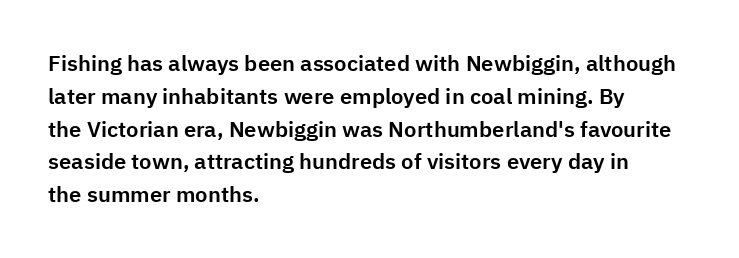
The image shows 22 px text type, upright; set left-aligned, normal line spacing (1.49x), normal letter spacing, not underlined.
